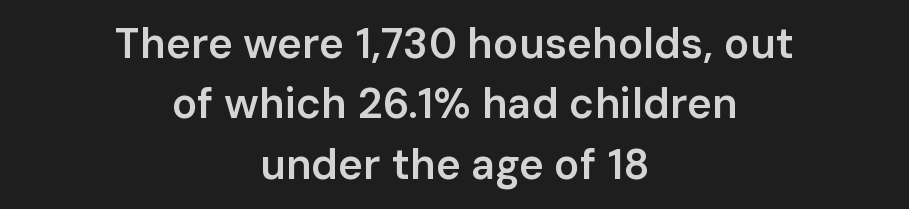
Serif or sans? Sans — the stroke terminals are bare. Do the characters align in a grid? No, the font is proportional. Visually the block forms a symmetrical silhouette, jagged on both flanks. Honestly, there is no underline to notice here at all.
